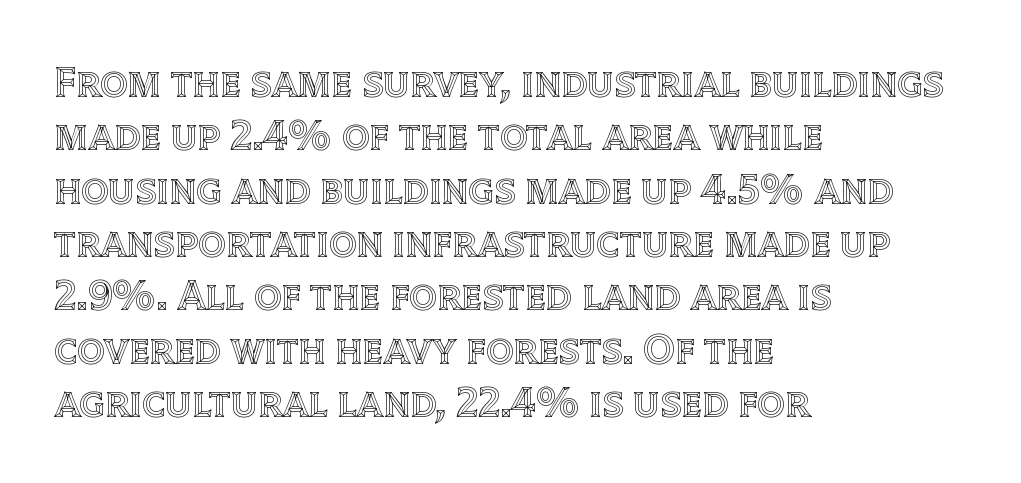
Tracking value appears to be zero — textbook default spacing. The typesetter chose a ragged-right arrangement here. Proportional: the letters do not fall into vertical columns. Just letters on the line, the space beneath them empty. A roman cut, with each character standing at attention.
